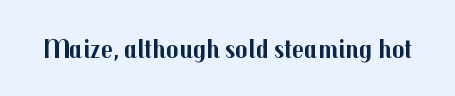
The image shows 26 px bold type, upright; set normal letter spacing, not underlined.
